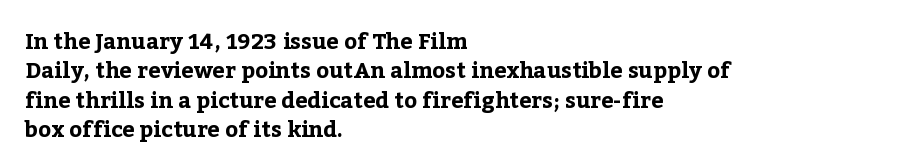
Q: Is the text bold? A: Yes.
Q: Is the text italic (slanted)? A: No, it is upright.
Q: Is the text underlined? A: No.
Q: How is the paragraph aligned? A: Left-aligned.
Q: Is the spacing between letters normal or unusually wide? A: Normal.
Q: Is the spacing between lines tight, normal or loose? A: Normal.
